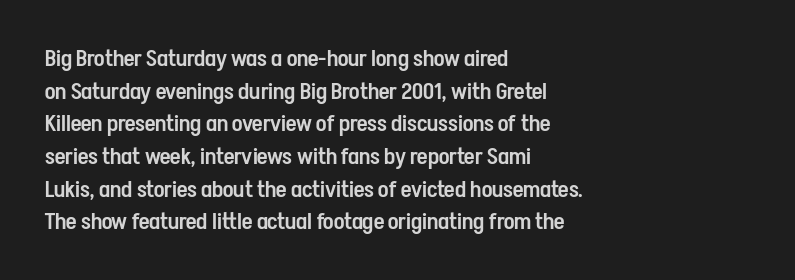
{"italic": "no", "bold": "semi", "underline": "no", "align": "left", "line_spacing": "normal", "line_spacing_ratio": 1.42, "letter_spacing": "normal", "letter_spacing_em": 0.0, "glyph_px": 23}
